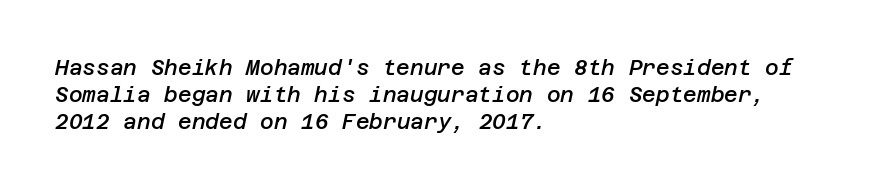
Q: Is the text bold? A: Semi-bold.
Q: Is the text italic (slanted)? A: Yes, it leans right by about 12 degrees.
Q: Is the text underlined? A: No.
Q: How is the paragraph aligned? A: Left-aligned.
Q: Is the spacing between letters normal or unusually wide? A: Normal.
Q: Is the spacing between lines tight, normal or loose? A: Normal.
